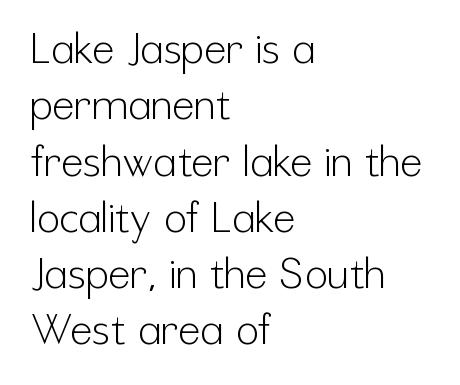
Q: Is the text bold? A: No.
Q: Is the text italic (slanted)? A: No, it is upright.
Q: Is the typeface a serif or a sans-serif typeface? A: Sans-serif.
Q: Is the text underlined? A: No.
Q: How is the paragraph aligned? A: Left-aligned.
Q: Is the spacing between letters normal or unusually wide? A: Normal.
Q: Is the spacing between lines tight, normal or loose? A: Normal.
Q: Width (condensed, normal, or wide)? A: Condensed.
Q: Stroke contrast? A: Low.
Q: x-height? A: Medium.
Q: Monospaced? A: No.
